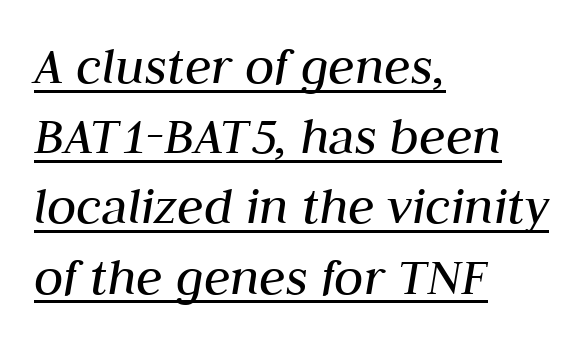
These characters rest on top of a visible drawn line. In terms of letterspacing, this is plain default setting. Here the designer chose a conventional face with non-uniform glyph widths. Notice how the stems are inclined rather than vertical — that's the hallmark of italics.
